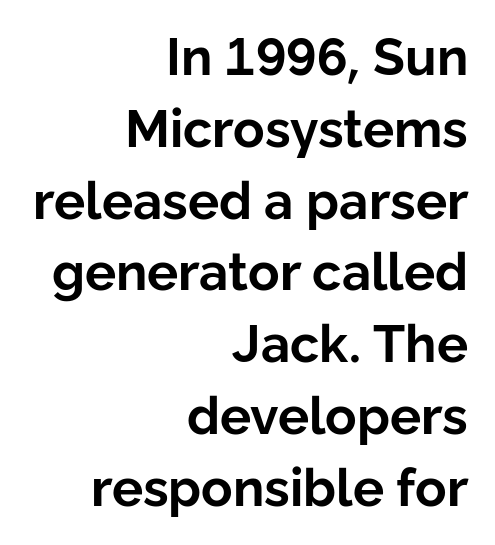
The image shows 52 px bold sans-serif type, upright; set right-aligned, normal line spacing (1.38x), normal letter spacing, not underlined; low stroke contrast and a medium x-height.
